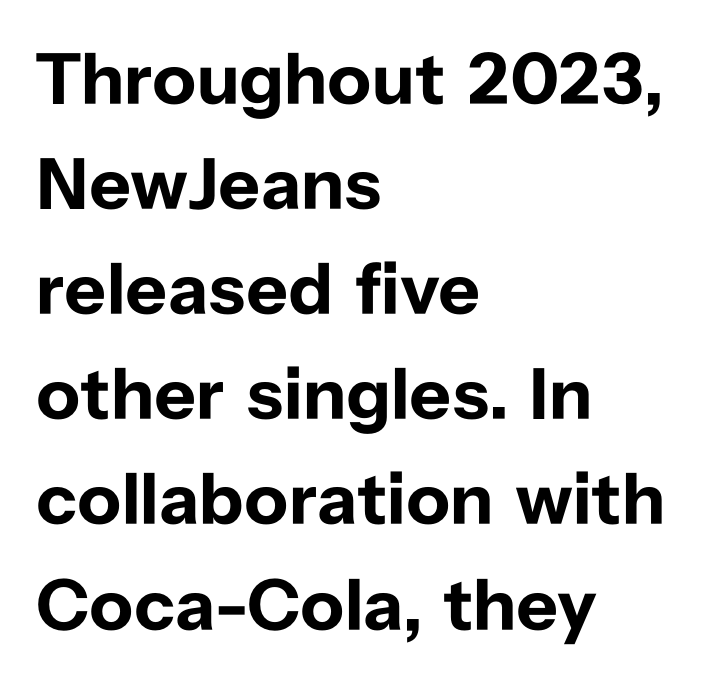
Students, observe: this is what conventionally led text looks like. In CSS terms this would be text-align: left. Stroke terminals: plain, sans-serif. The horizontal fit of the characters is conventional and even. The rendering uses natural spacing where letterforms have individual widths. The typography opts for an upright posture over an oblique one.
